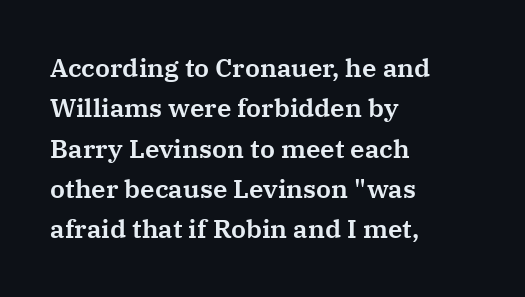
This rendering uses left alignment, leaving the right contour irregular. The vertical gap from one line to the next is medium. The space beneath each line is pristine and unruled. Does extra space separate the letters? No, they use regular spacing. Every character sits straight up, as roman type does.
